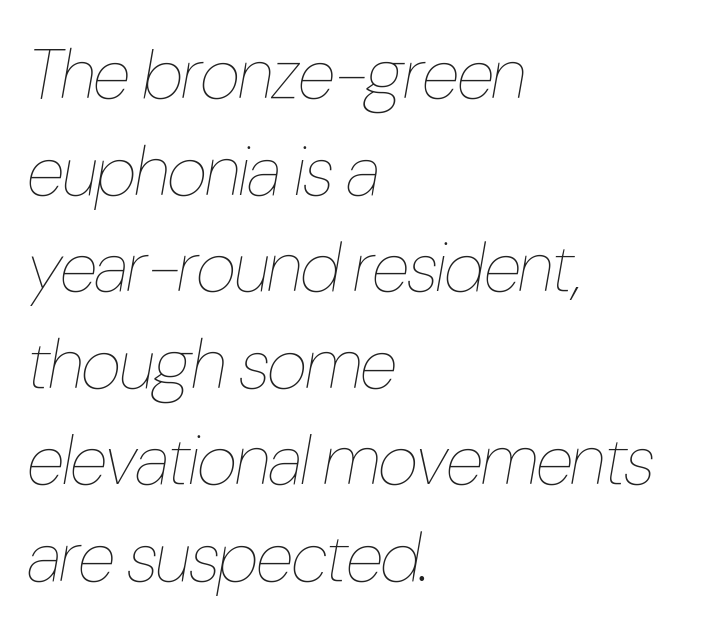
Q: Is the text bold? A: No.
Q: Is the text italic (slanted)? A: Yes, it leans right by about 10 degrees.
Q: Is the text underlined? A: No.
Q: How is the paragraph aligned? A: Left-aligned.
Q: Is the spacing between letters normal or unusually wide? A: Normal.
Q: Is the spacing between lines tight, normal or loose? A: Normal.
Q: Width (condensed, normal, or wide)? A: Condensed.
Q: Stroke contrast? A: Low.
Q: x-height? A: Medium.
Q: Monospaced? A: No.
